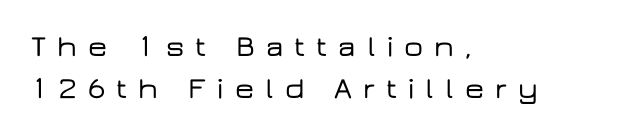
Unmarked baselines from the first word to the last. Is the letter spacing exaggerated? Yes — the characters are pushed far apart. Reading down the column, the eye jumps a familiar distance to each next line. This sample uses a sans-serif face.
